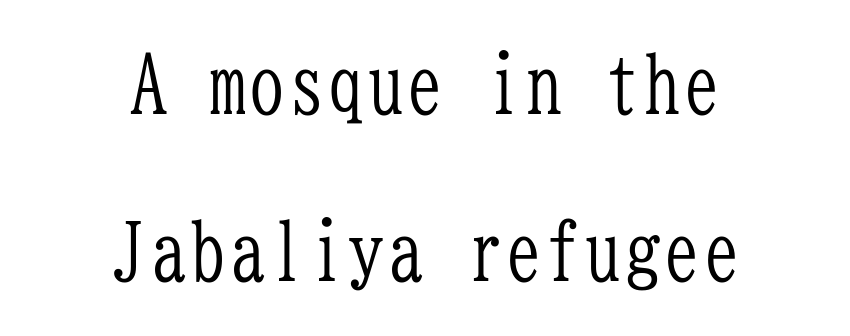
{"serif": "yes", "italic": "no", "bold": "no", "weight": "light", "width": "condensed", "stroke_contrast": "low", "x_height": "medium", "monospaced": "yes", "underline": "no", "align": "center", "line_spacing": "loose", "line_spacing_ratio": 2.12, "letter_spacing": "normal", "letter_spacing_em": 0.0, "glyph_px": 79}
